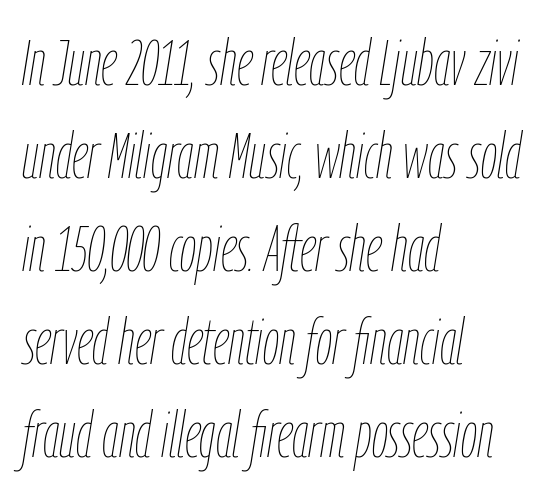
Q: Is the text bold? A: No.
Q: Is the text italic (slanted)? A: Yes, it leans right by about 9 degrees.
Q: Is the text underlined? A: No.
Q: How is the paragraph aligned? A: Left-aligned.
Q: Is the spacing between letters normal or unusually wide? A: Normal.
Q: Is the spacing between lines tight, normal or loose? A: Normal.
Q: Width (condensed, normal, or wide)? A: Condensed.
Q: Stroke contrast? A: Low.
Q: x-height? A: Medium.
Q: Monospaced? A: No.
